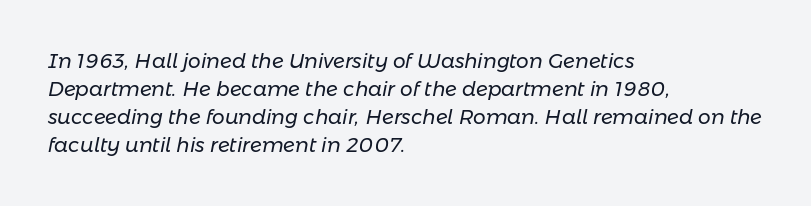
{"italic": "yes", "lean": "right", "slant_degrees": 11, "bold": "no", "underline": "no", "align": "left", "line_spacing": "normal", "line_spacing_ratio": 1.4, "letter_spacing": "normal", "letter_spacing_em": 0.0, "glyph_px": 20}
